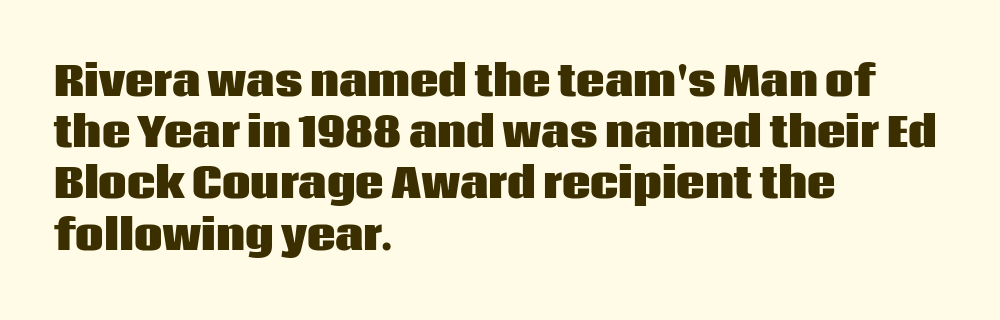
The image shows 40 px heavy sans-serif type, upright; set left-aligned, normal line spacing (1.28x), normal letter spacing, not underlined; low stroke contrast and a large x-height.
